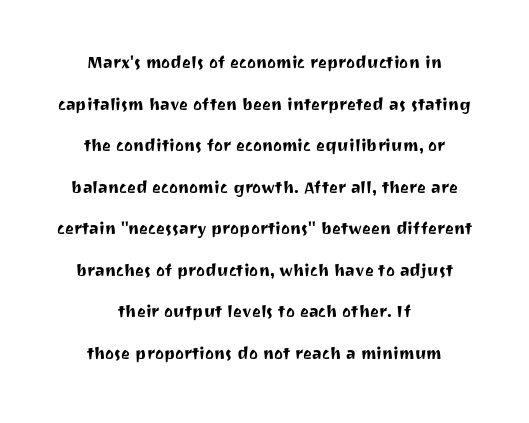
The image shows 21 px text type, upright; set centered, loose line spacing (1.98x), normal letter spacing, not underlined.
